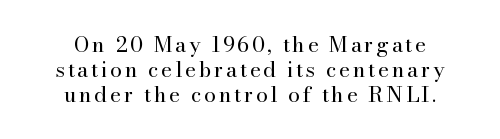
The image shows 21 px text type, upright; set centered, line spacing 1.18x, not underlined.
